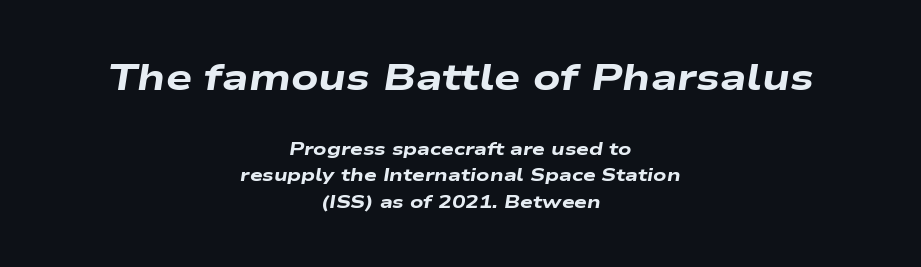
{"italic": "yes", "lean": "right", "slant_degrees": 9, "bold": "yes", "weight": "heavy", "width": "wide", "stroke_contrast": "low", "x_height": "medium", "monospaced": "no", "underline": "no", "align": "center", "line_spacing": "normal", "line_spacing_ratio": 1.47, "letter_spacing": "normal", "letter_spacing_em": 0.0, "larger_block": "first", "size_ratio": 2.06, "glyph_px": 37}
